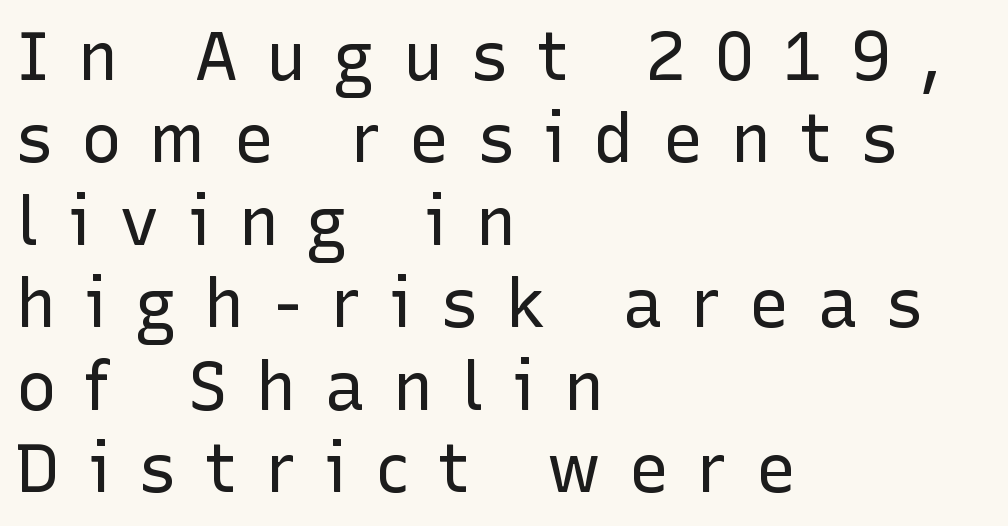
There is plenty of visible air inserted between adjacent glyphs. This is roman type, the default non-slanted kind. The strip under each line holds only bare page. Summary of weight: not heavy and not bold. Spacing verdict: proportional, widths tailored to each character. In CSS terms this would be text-align: left.
